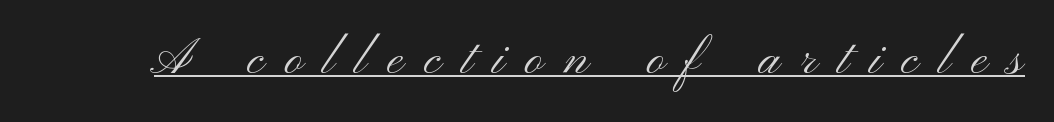
{"serif": "no", "bold": "no", "weight": "light", "width": "wide", "stroke_contrast": "medium", "x_height": "small", "monospaced": "no", "underline": "yes", "letter_spacing": "wide", "letter_spacing_em": 0.43, "glyph_px": 49}
